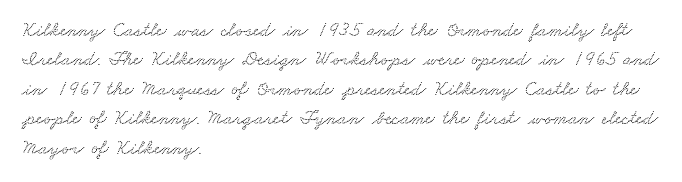
Q: Is the text underlined? A: No.
Q: How is the paragraph aligned? A: Left-aligned.
Q: Is the spacing between letters normal or unusually wide? A: Normal.
Q: Is the spacing between lines tight, normal or loose? A: Normal.
